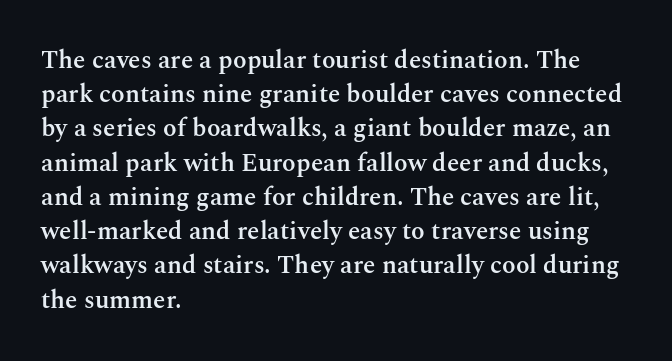
The image shows 25 px text type, upright; set left-aligned, normal line spacing (1.37x), normal letter spacing, not underlined.
